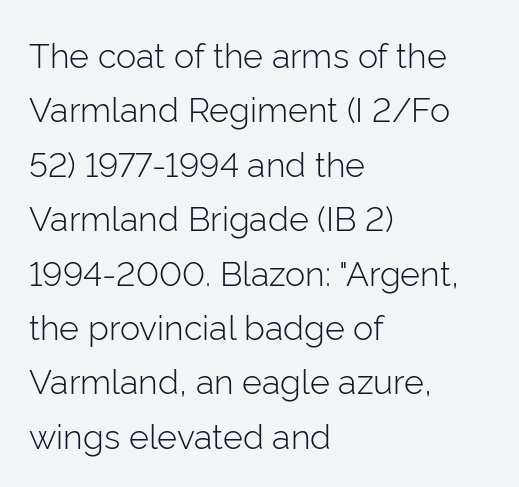
The image shows 34 px light sans-serif type, upright; set left-aligned, normal line spacing (1.6x), normal letter spacing, not underlined; low stroke contrast and a medium x-height.
